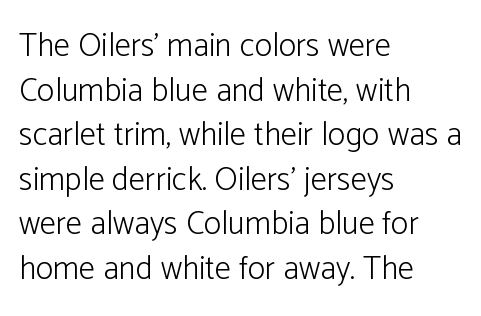
Q: Is the text bold? A: No.
Q: Is the text italic (slanted)? A: No, it is upright.
Q: Is the typeface a serif or a sans-serif typeface? A: Sans-serif.
Q: Is the text underlined? A: No.
Q: How is the paragraph aligned? A: Left-aligned.
Q: Is the spacing between letters normal or unusually wide? A: Normal.
Q: Is the spacing between lines tight, normal or loose? A: Normal.
Q: Width (condensed, normal, or wide)? A: Normal.
Q: Stroke contrast? A: Low.
Q: x-height? A: Medium.
Q: Monospaced? A: No.
